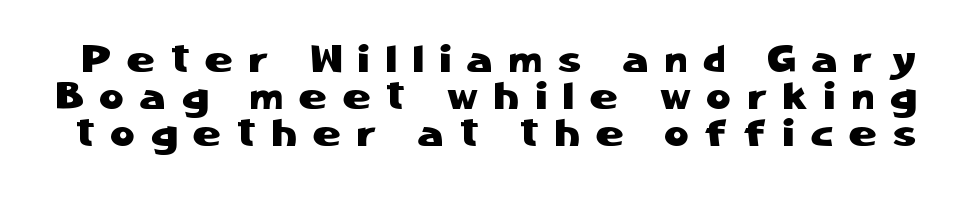
Designer's note — italics off, roman on. One glance says dense: line gaps are narrower than usual. A clean baseline with only descenders dipping below it. The font family rendered here belongs to the sans-serif group. You could not count columns in this text — the font is proportionally spaced. How are the letters spaced? Widely, with obvious added tracking.
